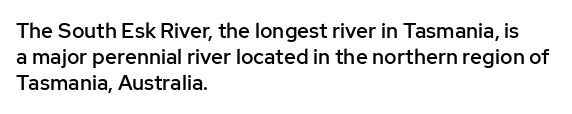
Q: Is the text bold? A: Semi-bold.
Q: Is the text italic (slanted)? A: No, it is upright.
Q: Is the text underlined? A: No.
Q: How is the paragraph aligned? A: Left-aligned.
Q: Is the spacing between letters normal or unusually wide? A: Normal.
